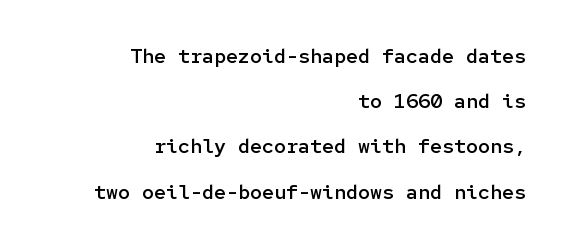
The rendering keeps characters at their native spacing. A typesetter would mark this as roman, not italic. A fair bit of extra ink — the face is semibold, not bold. The text block is weighted toward the right margin, trailing off unevenly leftward. The leading is generous, giving the passage an open texture. This rendering features lettering with no underline.
